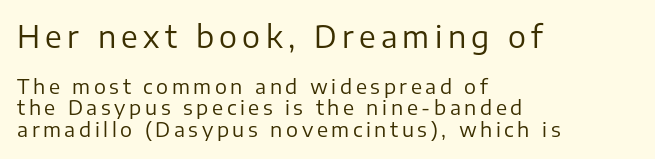
The image shows 30 px regular-weight sans-serif type, upright; set left-aligned, tight line spacing (1.07x), not underlined; the first (top) block is 1.5x larger; low stroke contrast and a medium x-height.
